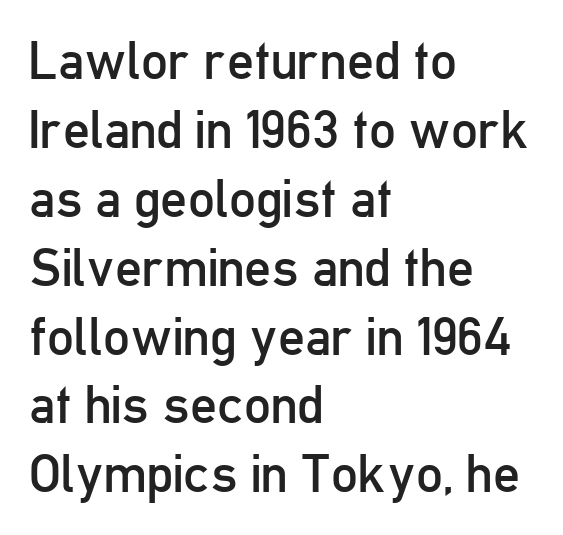
The image shows 53 px regular-weight, condensed sans-serif type, upright; set left-aligned, normal line spacing (1.3x), normal letter spacing, not underlined; low stroke contrast and a medium x-height.
